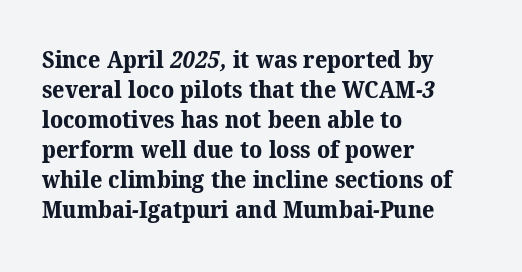
The image shows 24 px bold type; set left-aligned, normal line spacing (1.25x), normal letter spacing, not underlined.
